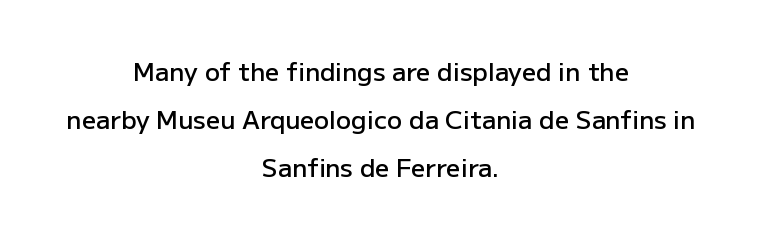
{"italic": "no", "bold": "semi", "underline": "no", "align": "center", "line_spacing": "loose", "line_spacing_ratio": 1.93, "letter_spacing": "normal", "letter_spacing_em": 0.0, "glyph_px": 25}
